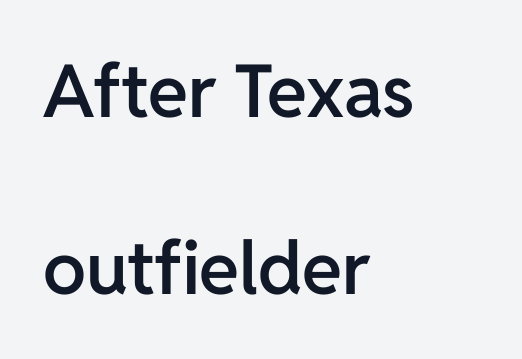
The image shows 73 px semibold sans-serif type, upright; set left-aligned, loose line spacing (2.42x), normal letter spacing, not underlined; low stroke contrast and a medium x-height.
